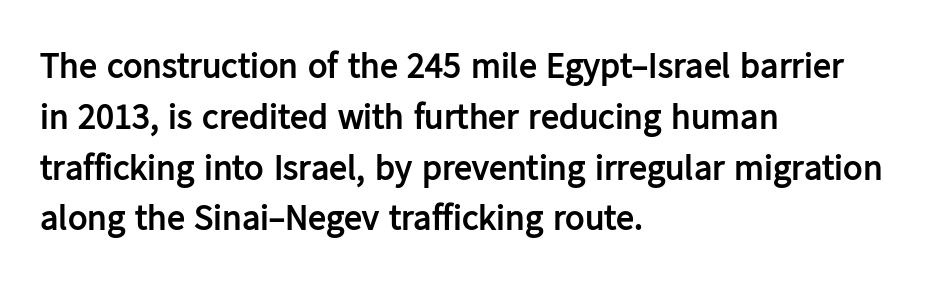
The letters are bold, with thick, heavy strokes. A roman cut, with each character standing at attention. Descenders are the only things crossing below the line. Think of a printed novel: that variable character pitch is what you see here.
